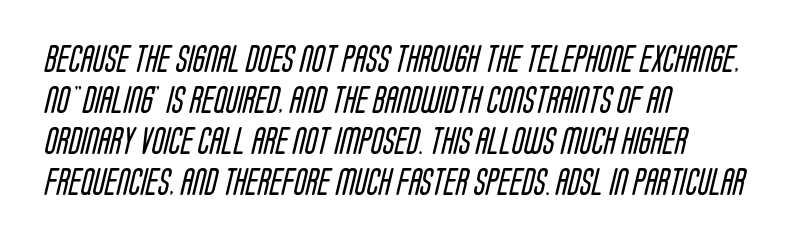
A sans-serif font was chosen for this passage. The letters look calm and open, with moderate or lighter stems. The block of text has a typical density, with ordinary space between rows. Check under the words: just untouched page. Each letter keeps its own natural width here, so spacing adapts to shape. The compositor pushed each line to the left boundary.
